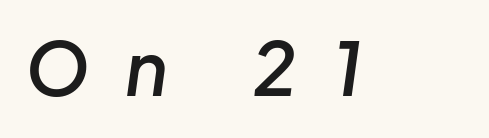
Q: Is the text bold? A: Semi-bold.
Q: Is the text italic (slanted)? A: Yes, it leans right by about 8 degrees.
Q: Is the text underlined? A: No.
Q: Is the spacing between letters normal or unusually wide? A: Unusually wide.
Q: Width (condensed, normal, or wide)? A: Normal.
Q: Stroke contrast? A: Low.
Q: x-height? A: Medium.
Q: Monospaced? A: No.
